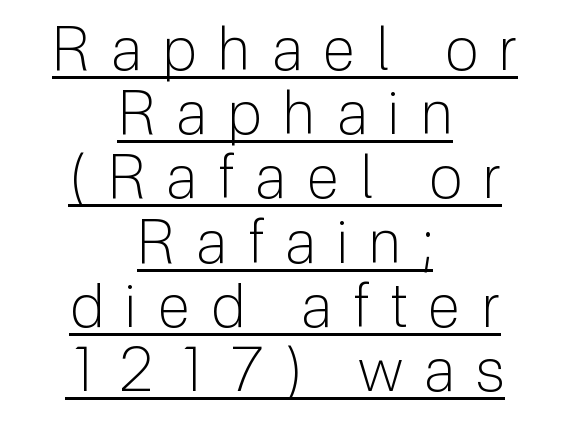
Q: Is the text bold? A: No.
Q: Is the text italic (slanted)? A: No, it is upright.
Q: Is the typeface a serif or a sans-serif typeface? A: Sans-serif.
Q: Is the text underlined? A: Yes.
Q: How is the paragraph aligned? A: Centered.
Q: Is the spacing between letters normal or unusually wide? A: Unusually wide.
Q: Is the spacing between lines tight, normal or loose? A: Tight.
Q: Width (condensed, normal, or wide)? A: Normal.
Q: Stroke contrast? A: Low.
Q: x-height? A: Medium.
Q: Monospaced? A: No.
